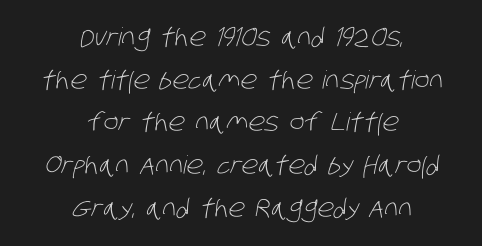
Q: Is the text bold? A: No.
Q: Is the text underlined? A: No.
Q: How is the paragraph aligned? A: Centered.
Q: Is the spacing between letters normal or unusually wide? A: Normal.
